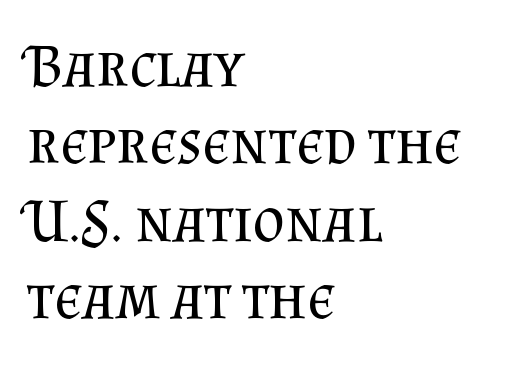
Q: Is the text bold? A: No.
Q: Is the text italic (slanted)? A: No, it is upright.
Q: Is the typeface a serif or a sans-serif typeface? A: Serif.
Q: Is the text underlined? A: No.
Q: How is the paragraph aligned? A: Left-aligned.
Q: Is the spacing between letters normal or unusually wide? A: Normal.
Q: Is the spacing between lines tight, normal or loose? A: Normal.
Q: Width (condensed, normal, or wide)? A: Normal.
Q: Stroke contrast? A: Medium.
Q: x-height? A: Small.
Q: Monospaced? A: No.
